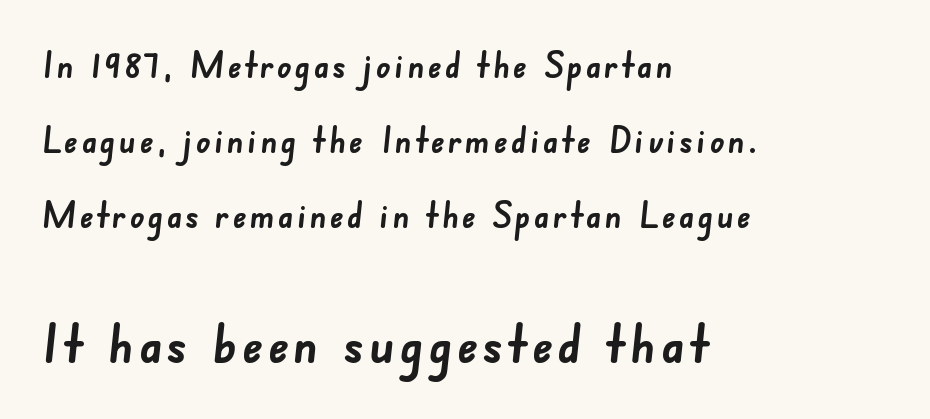
If you measured baseline to baseline, you'd find a long distance. The letters in the lower block stand taller than those in the block above. The rendering uses natural spacing where letterforms have individual widths. This rendering uses left alignment, leaving the right contour irregular. You can tell from the bare stems that sans-serif type was used. The face used here has the dense, thick strokes of a bold.
